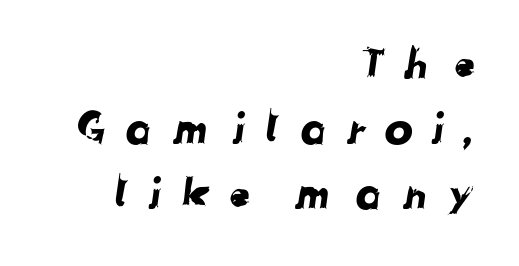
The image shows 43 px sans-serif type; set right-aligned, normal line spacing (1.51x), unusually wide letter spacing (+0.39 em), not underlined; low stroke contrast and a medium x-height.
